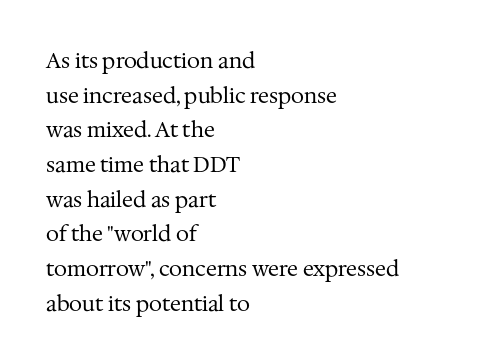
The image shows 21 px text type, upright; set left-aligned, normal line spacing (1.65x), normal letter spacing, not underlined.
